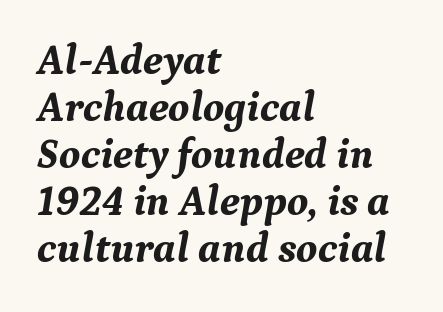
Q: Is the text bold? A: Yes.
Q: Is the text italic (slanted)? A: Yes, it leans right by about 9 degrees.
Q: Is the typeface a serif or a sans-serif typeface? A: Serif.
Q: Is the text underlined? A: No.
Q: How is the paragraph aligned? A: Left-aligned.
Q: Is the spacing between letters normal or unusually wide? A: Normal.
Q: Is the spacing between lines tight, normal or loose? A: Tight.
Q: Width (condensed, normal, or wide)? A: Normal.
Q: Stroke contrast? A: Medium.
Q: x-height? A: Medium.
Q: Monospaced? A: No.
